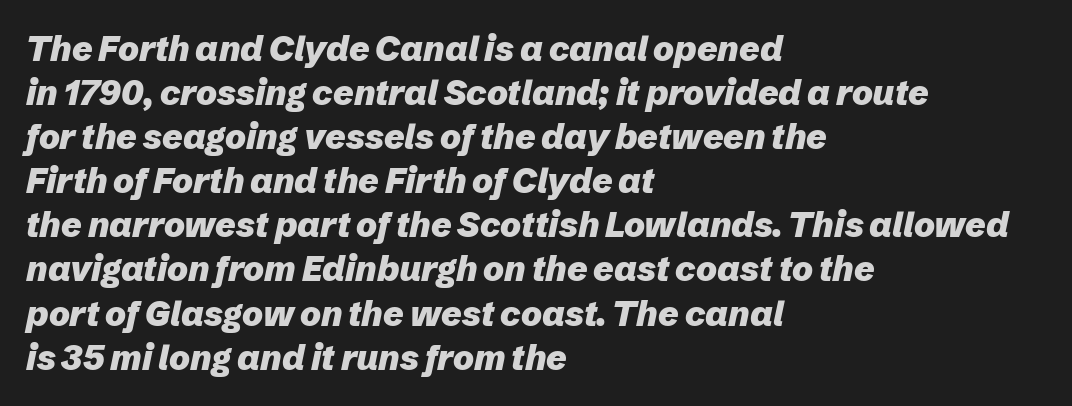
Regular leading. Any mark beneath the type? The region is blank. Look at the stroke-to-counter ratio: heavy, a bold. You could not count columns in this text — the font is proportionally spaced. Does the lettering tilt? It does — this is italic.
